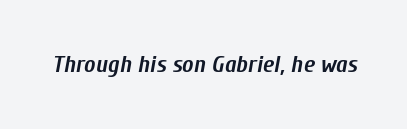
The image shows 24 px bold type, italic (leaning right); set normal letter spacing, not underlined.
